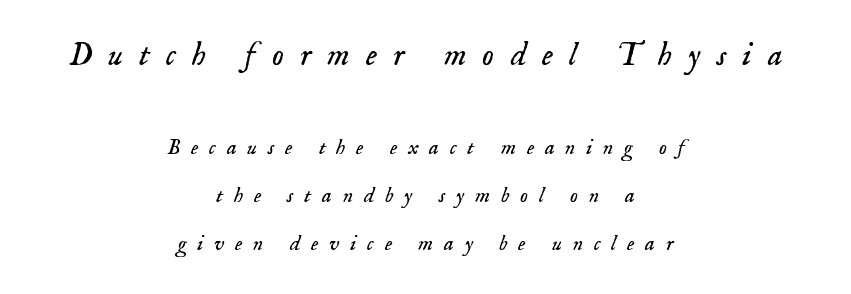
Q: Is the text bold? A: No.
Q: Is the text italic (slanted)? A: Yes, it leans right by about 18 degrees.
Q: Is the typeface a serif or a sans-serif typeface? A: Serif.
Q: Is the text underlined? A: No.
Q: How is the paragraph aligned? A: Centered.
Q: Is the spacing between letters normal or unusually wide? A: Unusually wide.
Q: Is the spacing between lines tight, normal or loose? A: Loose.
Q: Which block of text is set in a larger size, the first (top) or the second (bottom)? A: The first (top) one.
Q: Width (condensed, normal, or wide)? A: Normal.
Q: Stroke contrast? A: Low.
Q: x-height? A: Small.
Q: Monospaced? A: No.
